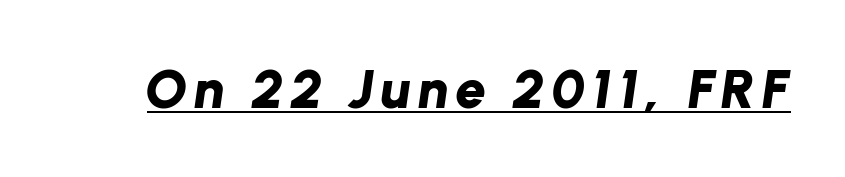
{"italic": "yes", "lean": "right", "slant_degrees": 8, "bold": "yes", "weight": "bold", "width": "normal", "stroke_contrast": "low", "x_height": "medium", "monospaced": "no", "underline": "yes", "glyph_px": 55}
